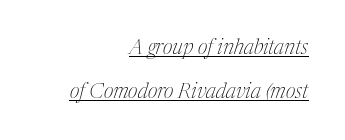
{"italic": "yes", "lean": "right", "slant_degrees": 17, "bold": "no", "underline": "yes", "align": "right", "line_spacing": "loose", "line_spacing_ratio": 2.08, "letter_spacing": "normal", "letter_spacing_em": 0.0, "glyph_px": 21}
